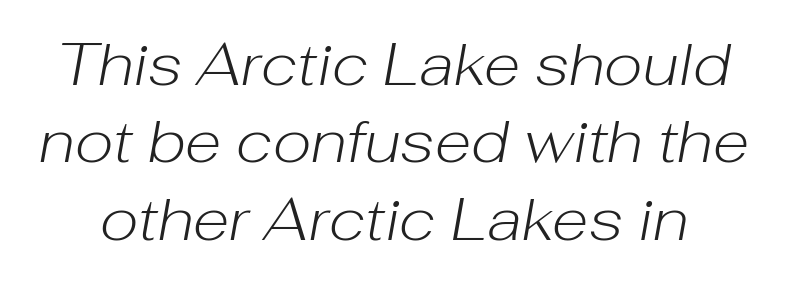
Letters have the restrained weight of plain body copy at most. Looks like regular typesetting: each glyph gets only the width it needs. If you drew a line through each stem, it would be angled. Letter spacing: default. Normally led — the rows are evenly, conventionally spaced.
